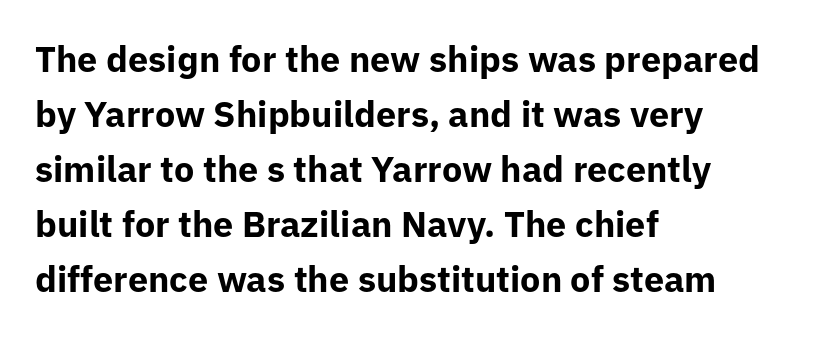
The type sits square on the baseline with zero lean. Does the leading feel generous? No, just average. Typesetter's note: full bold, strokes at maximum text heaviness. Note: no serifs on the glyphs.
